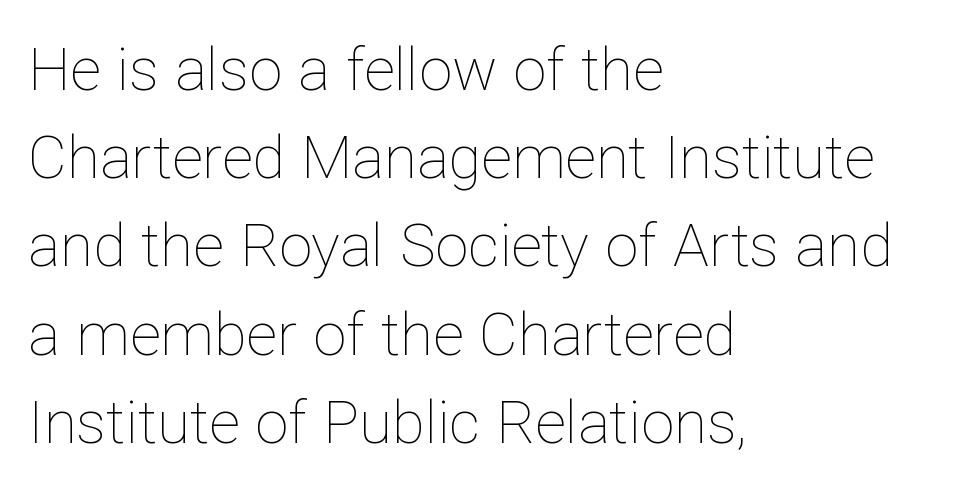
Q: Is the text bold? A: No.
Q: Is the text italic (slanted)? A: No, it is upright.
Q: Is the text underlined? A: No.
Q: How is the paragraph aligned? A: Left-aligned.
Q: Is the spacing between letters normal or unusually wide? A: Normal.
Q: Is the spacing between lines tight, normal or loose? A: Normal.
Q: Width (condensed, normal, or wide)? A: Normal.
Q: Stroke contrast? A: Low.
Q: x-height? A: Medium.
Q: Monospaced? A: No.
